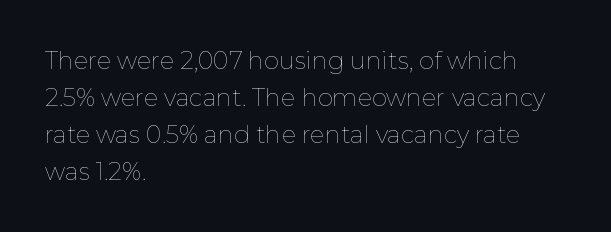
The image shows 24 px text type, upright; set left-aligned, normal line spacing (1.54x), normal letter spacing, not underlined.
